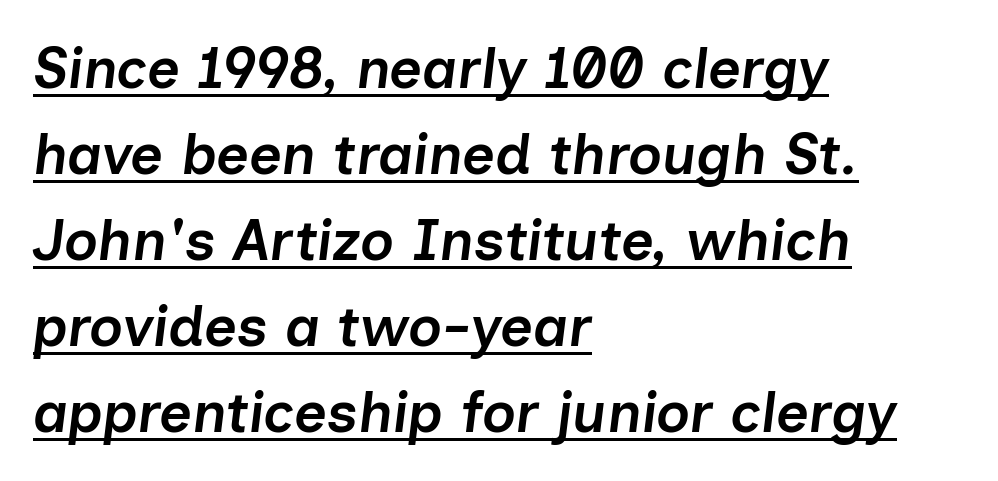
Q: Is the text bold? A: Semi-bold.
Q: Is the text italic (slanted)? A: Yes, it leans right by about 7 degrees.
Q: Is the text underlined? A: Yes.
Q: How is the paragraph aligned? A: Left-aligned.
Q: Is the spacing between letters normal or unusually wide? A: Normal.
Q: Is the spacing between lines tight, normal or loose? A: Normal.
Q: Width (condensed, normal, or wide)? A: Normal.
Q: Stroke contrast? A: Low.
Q: x-height? A: Medium.
Q: Monospaced? A: No.
